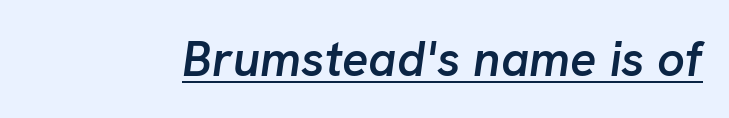
Q: Is the text bold? A: Semi-bold.
Q: Is the text italic (slanted)? A: Yes, it leans right by about 8 degrees.
Q: Is the text underlined? A: Yes.
Q: Is the spacing between letters normal or unusually wide? A: Normal.
Q: Width (condensed, normal, or wide)? A: Normal.
Q: Stroke contrast? A: Low.
Q: x-height? A: Medium.
Q: Monospaced? A: No.
